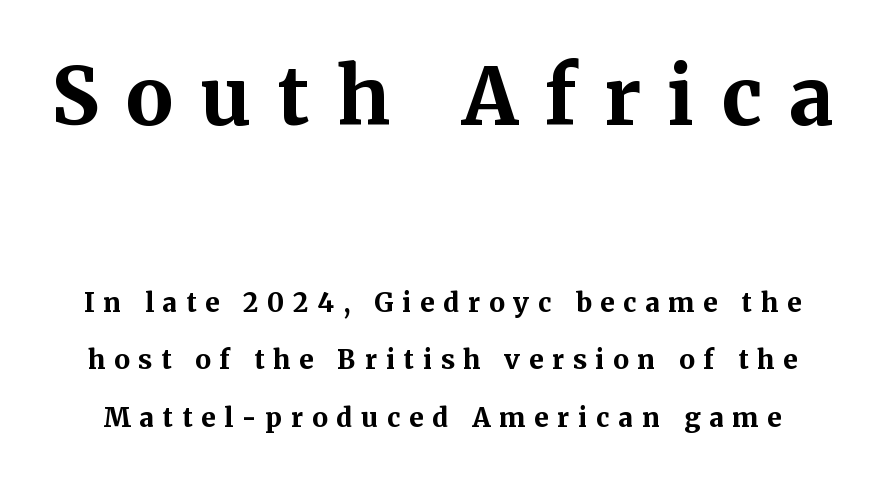
{"serif": "yes", "italic": "no", "bold": "yes", "weight": "bold", "width": "normal", "stroke_contrast": "medium", "x_height": "medium", "monospaced": "no", "underline": "no", "line_spacing": "loose", "line_spacing_ratio": 2.22, "letter_spacing": "wide", "letter_spacing_em": 0.34, "larger_block": "first", "size_ratio": 3.04, "glyph_px": 79}
